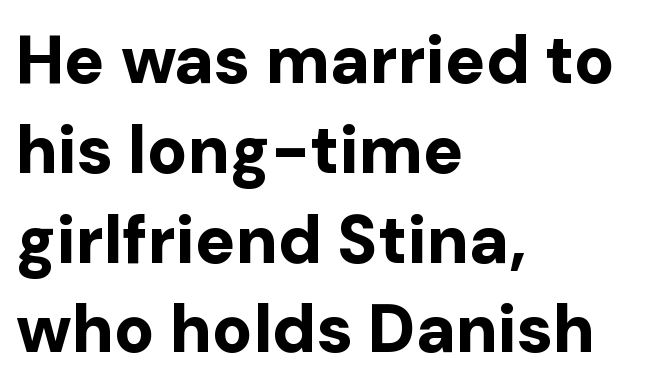
{"serif": "no", "italic": "no", "bold": "yes", "weight": "bold", "width": "normal", "stroke_contrast": "low", "x_height": "medium", "monospaced": "no", "underline": "no", "align": "left", "line_spacing": "normal", "line_spacing_ratio": 1.34, "letter_spacing": "normal", "letter_spacing_em": 0.0, "glyph_px": 67}
